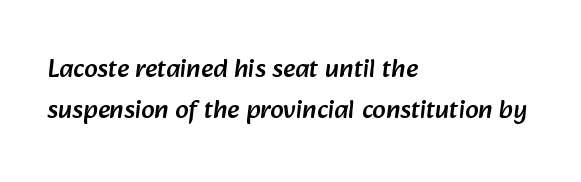
{"underline": "no", "align": "left", "line_spacing": "normal", "line_spacing_ratio": 1.52, "letter_spacing": "normal", "letter_spacing_em": 0.0, "glyph_px": 27}
